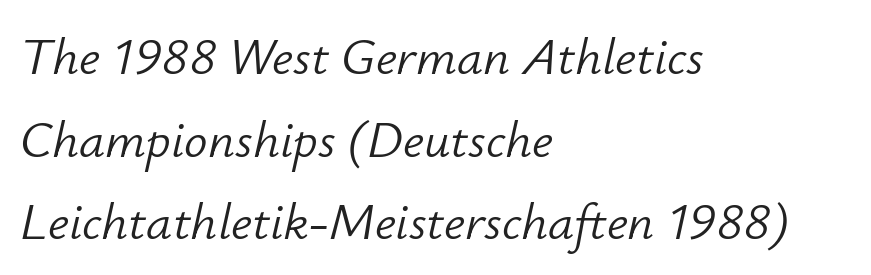
Q: Is the text bold? A: No.
Q: Is the text italic (slanted)? A: Yes, it leans right by about 12 degrees.
Q: Is the text underlined? A: No.
Q: How is the paragraph aligned? A: Left-aligned.
Q: Is the spacing between letters normal or unusually wide? A: Normal.
Q: Is the spacing between lines tight, normal or loose? A: Normal.
Q: Width (condensed, normal, or wide)? A: Normal.
Q: Stroke contrast? A: Low.
Q: x-height? A: Small.
Q: Monospaced? A: No.
